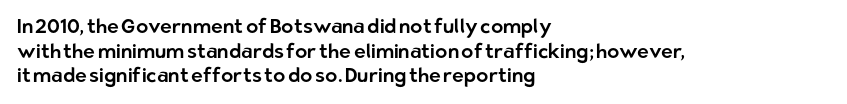
Here the glyphs are tracked normally, forming tight word shapes. The baseline area is clear. Ascenders rise straight up at ninety degrees. These lines stack with their left ends in a neat column.
